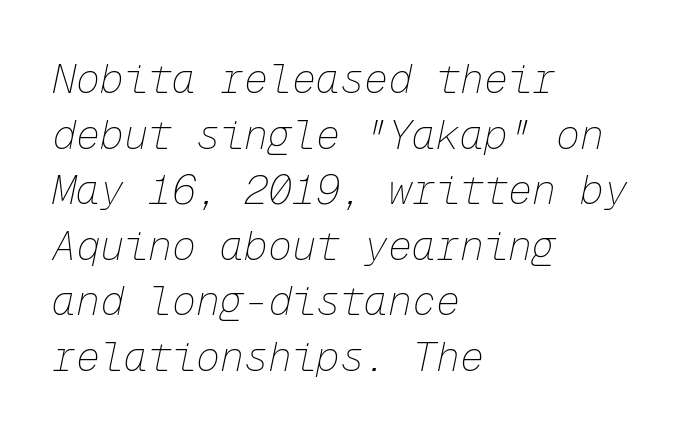
The image shows 40 px thin type, italic (leaning right), monospaced; set left-aligned, normal line spacing (1.39x), normal letter spacing, not underlined; low stroke contrast and a medium x-height.
